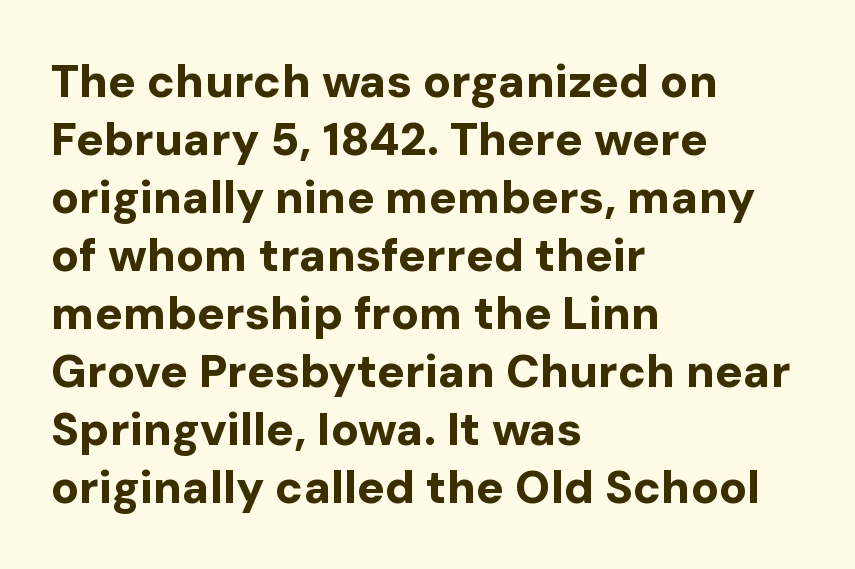
{"serif": "no", "italic": "no", "bold": "yes", "weight": "bold", "width": "normal", "stroke_contrast": "low", "x_height": "medium", "monospaced": "no", "underline": "no", "align": "left", "line_spacing": "normal", "line_spacing_ratio": 1.26, "letter_spacing": "normal", "letter_spacing_em": 0.0, "glyph_px": 46}
